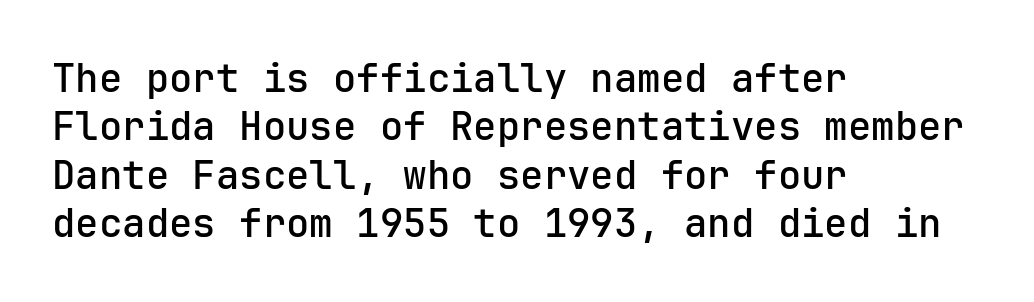
The image shows 39 px sans-serif type, upright, monospaced; set left-aligned, line spacing 1.24x, normal letter spacing, not underlined; low stroke contrast and a medium x-height.
